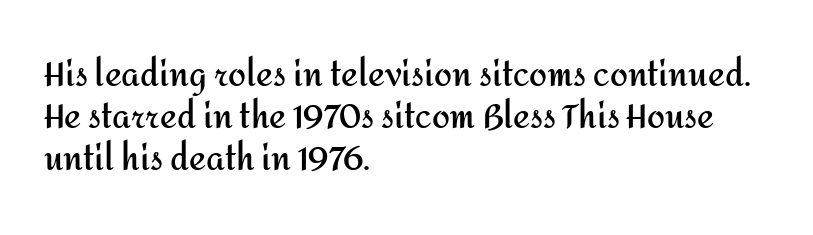
Q: Is the text bold? A: Yes.
Q: Is the text italic (slanted)? A: No, it is upright.
Q: Is the typeface a serif or a sans-serif typeface? A: Sans-serif.
Q: Is the text underlined? A: No.
Q: How is the paragraph aligned? A: Left-aligned.
Q: Is the spacing between letters normal or unusually wide? A: Normal.
Q: Is the spacing between lines tight, normal or loose? A: Normal.
Q: Width (condensed, normal, or wide)? A: Normal.
Q: Stroke contrast? A: Medium.
Q: x-height? A: Medium.
Q: Monospaced? A: No.
